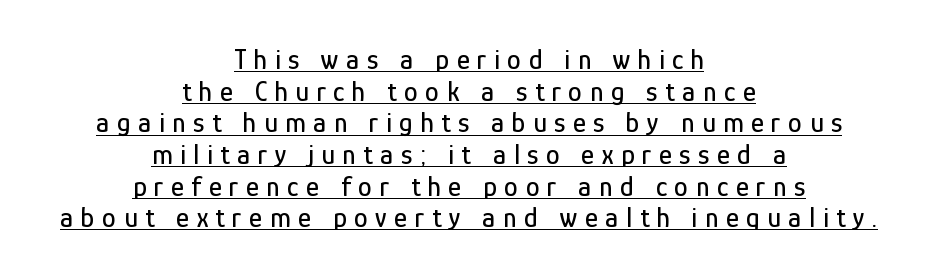
The image shows 28 px condensed sans-serif type, upright; set centered, tight line spacing (1.13x), unusually wide letter spacing (+0.27 em), underlined; low stroke contrast and a medium x-height.
